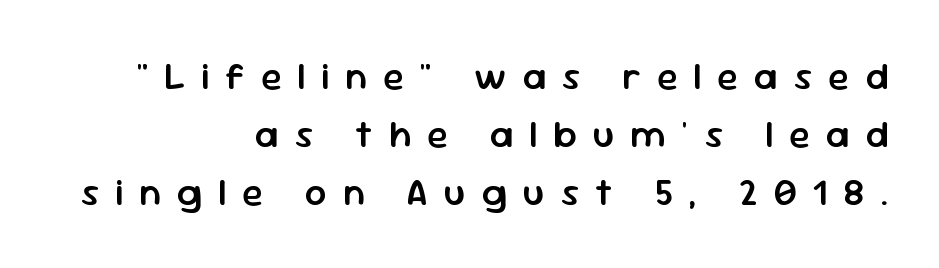
The image shows 38 px semibold sans-serif type, upright; set right-aligned, normal line spacing (1.52x), unusually wide letter spacing (+0.42 em), not underlined; low stroke contrast and a medium x-height.
